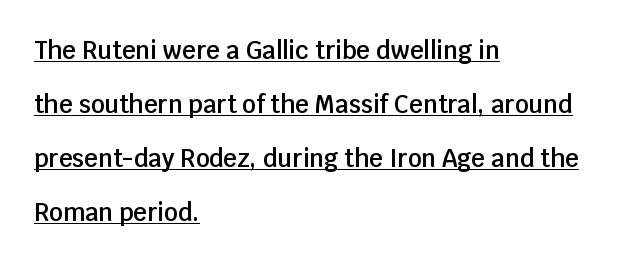
Q: Is the text bold? A: Semi-bold.
Q: Is the text italic (slanted)? A: No, it is upright.
Q: Is the text underlined? A: Yes.
Q: How is the paragraph aligned? A: Left-aligned.
Q: Is the spacing between letters normal or unusually wide? A: Normal.
Q: Is the spacing between lines tight, normal or loose? A: Loose.
